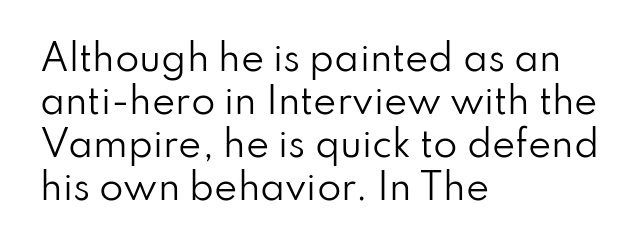
{"serif": "no", "italic": "no", "bold": "no", "weight": "regular", "width": "normal", "stroke_contrast": "low", "x_height": "small", "monospaced": "no", "underline": "no", "align": "left", "line_spacing_ratio": 1.23, "letter_spacing": "normal", "letter_spacing_em": 0.0, "glyph_px": 35}
